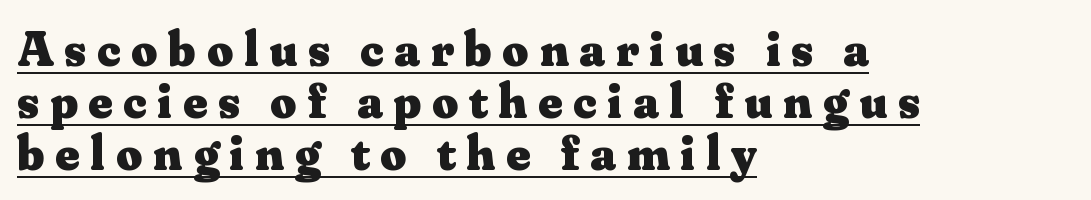
The image shows 50 px heavy serif type, upright; set left-aligned, tight line spacing (1.04x), unusually wide letter spacing (+0.22 em), underlined; medium stroke contrast and a small x-height.
